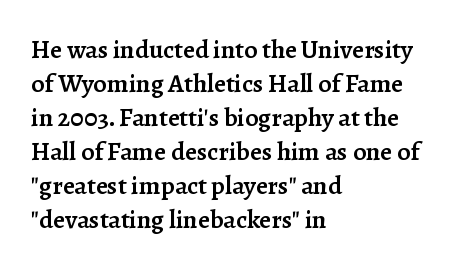
Q: Is the text bold? A: Semi-bold.
Q: Is the text italic (slanted)? A: No, it is upright.
Q: Is the text underlined? A: No.
Q: How is the paragraph aligned? A: Left-aligned.
Q: Is the spacing between letters normal or unusually wide? A: Normal.
Q: Is the spacing between lines tight, normal or loose? A: Normal.
